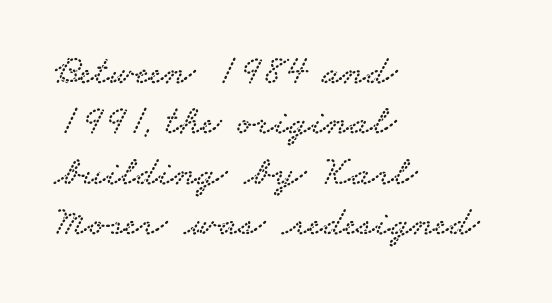
Is this a sans? No — the strokes have serifs. The gaps between neighbouring characters are ordinary and unremarkable. The passage is arranged the way most books set body copy — flush left. This rendering features lettering with no underline. Note the varied advance widths — an 'i' is clearly narrower than an 'm'.
